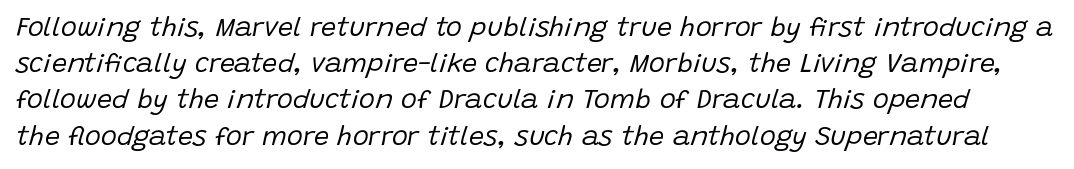
{"italic": "yes", "lean": "right", "slant_degrees": 15, "bold": "no", "underline": "no", "line_spacing": "normal", "line_spacing_ratio": 1.34, "letter_spacing": "normal", "letter_spacing_em": 0.0, "glyph_px": 27}
